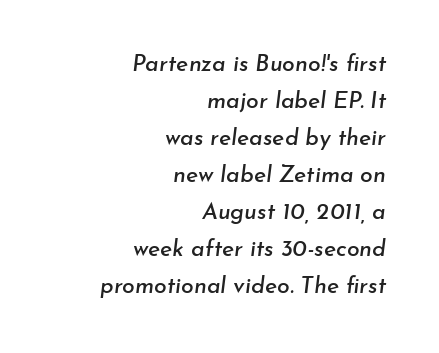
The image shows 23 px text type, italic (leaning right); set right-aligned, normal line spacing (1.61x), normal letter spacing, not underlined.
